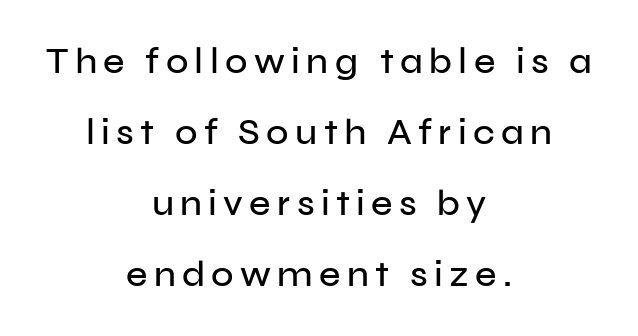
These lines are rendered in a variable-pitch font. Where is the straight margin? There isn't one; the lines are centered. This sample uses an upright cut, with every glyph sitting square on the baseline. The glyphs are unaccompanied by any horizontal stroke below them.
